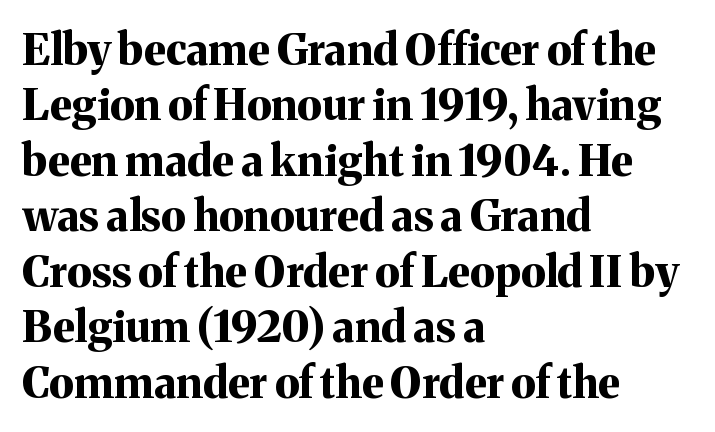
Q: Is the text bold? A: Yes.
Q: Is the text italic (slanted)? A: No, it is upright.
Q: Is the typeface a serif or a sans-serif typeface? A: Serif.
Q: Is the text underlined? A: No.
Q: How is the paragraph aligned? A: Left-aligned.
Q: Is the spacing between letters normal or unusually wide? A: Normal.
Q: Is the spacing between lines tight, normal or loose? A: Normal.
Q: Width (condensed, normal, or wide)? A: Normal.
Q: Stroke contrast? A: Medium.
Q: x-height? A: Medium.
Q: Monospaced? A: No.
